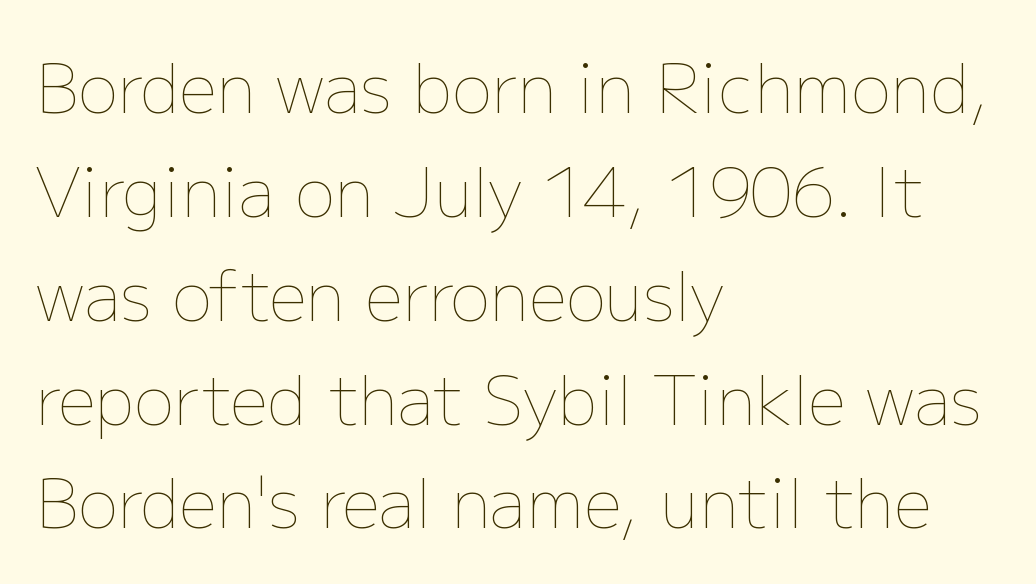
Compared with a typical body face, this is equally light or lighter still. Leftover space on each line is placed entirely after the last word. Standard letterfit; no display-style spreading of the glyphs. The rendering uses natural spacing where letterforms have individual widths. Interline gaps are of average width in this sample. This sample uses an upright cut, with every glyph sitting square on the baseline.
